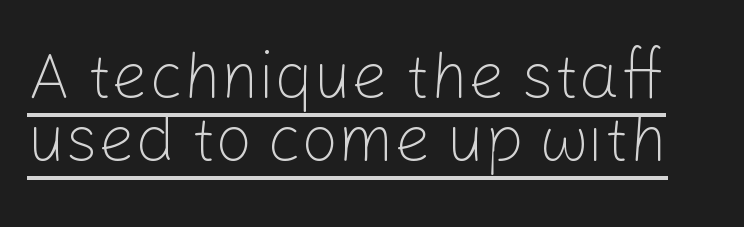
Q: Is the text bold? A: No.
Q: Is the text italic (slanted)? A: No, it is upright.
Q: Is the typeface a serif or a sans-serif typeface? A: Sans-serif.
Q: Is the text underlined? A: Yes.
Q: Is the spacing between letters normal or unusually wide? A: Normal.
Q: Is the spacing between lines tight, normal or loose? A: Tight.
Q: Width (condensed, normal, or wide)? A: Normal.
Q: Stroke contrast? A: Low.
Q: x-height? A: Medium.
Q: Monospaced? A: No.
